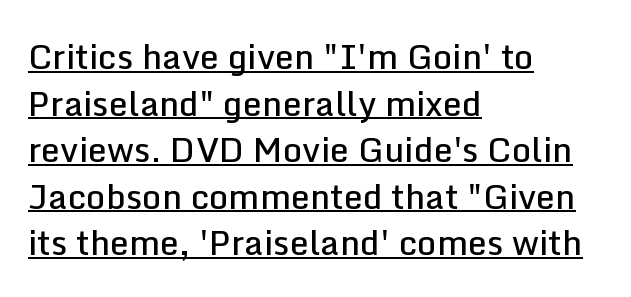
The image shows 34 px semibold sans-serif type, upright; set left-aligned, normal line spacing (1.37x), normal letter spacing, underlined; low stroke contrast and a medium x-height.
